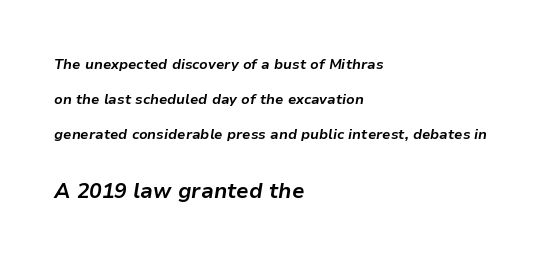
Q: Is the text bold? A: Yes.
Q: Is the text italic (slanted)? A: Yes, it leans right by about 9 degrees.
Q: Is the text underlined? A: No.
Q: How is the paragraph aligned? A: Left-aligned.
Q: Is the spacing between letters normal or unusually wide? A: Normal.
Q: Is the spacing between lines tight, normal or loose? A: Loose.
Q: Which block of text is set in a larger size, the first (top) or the second (bottom)? A: The second (bottom) one.
